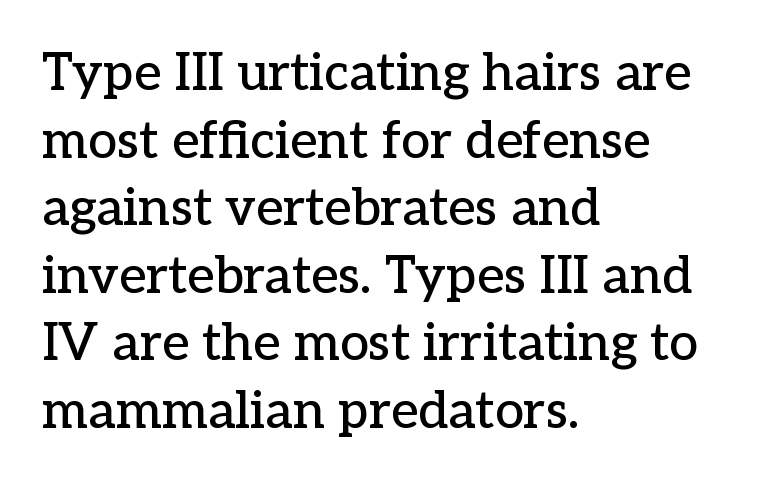
Q: Is the text italic (slanted)? A: No, it is upright.
Q: Is the typeface a serif or a sans-serif typeface? A: Serif.
Q: Is the text underlined? A: No.
Q: How is the paragraph aligned? A: Left-aligned.
Q: Is the spacing between letters normal or unusually wide? A: Normal.
Q: Is the spacing between lines tight, normal or loose? A: Normal.
Q: Width (condensed, normal, or wide)? A: Normal.
Q: Stroke contrast? A: Low.
Q: x-height? A: Medium.
Q: Monospaced? A: No.
